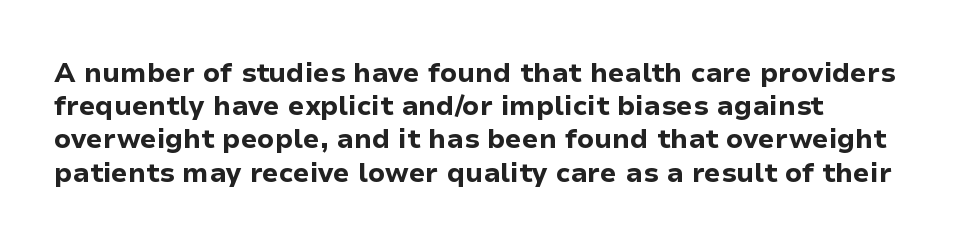
The image shows 27 px bold type, upright; set line spacing 1.23x, normal letter spacing, not underlined.
